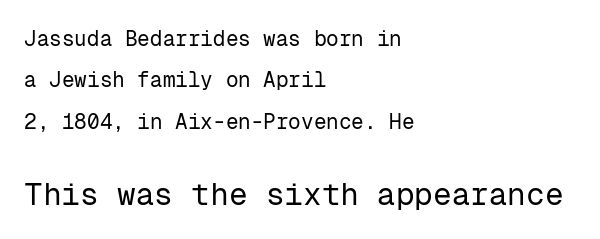
Weight: in the light-to-regular range. Note: no serifs on the glyphs. The designer dialed line spacing up above the default. Tracking value appears to be zero — textbook default spacing. Clear beneath every line of the passage.
